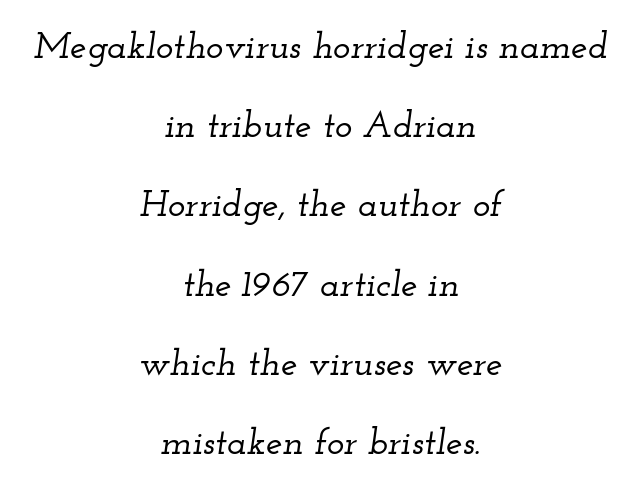
The image shows 37 px wide serif type, italic (leaning right); set centered, loose line spacing (2.14x), normal letter spacing, not underlined; low stroke contrast and a small x-height.
